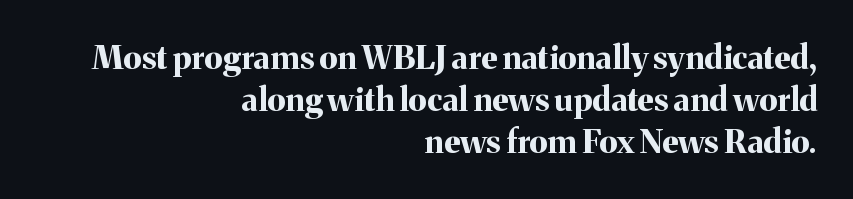
Q: Is the text bold? A: Yes.
Q: Is the text italic (slanted)? A: No, it is upright.
Q: Is the typeface a serif or a sans-serif typeface? A: Serif.
Q: Is the text underlined? A: No.
Q: How is the paragraph aligned? A: Right-aligned.
Q: Is the spacing between letters normal or unusually wide? A: Normal.
Q: Is the spacing between lines tight, normal or loose? A: Normal.
Q: Width (condensed, normal, or wide)? A: Normal.
Q: Stroke contrast? A: Medium.
Q: x-height? A: Medium.
Q: Monospaced? A: No.
